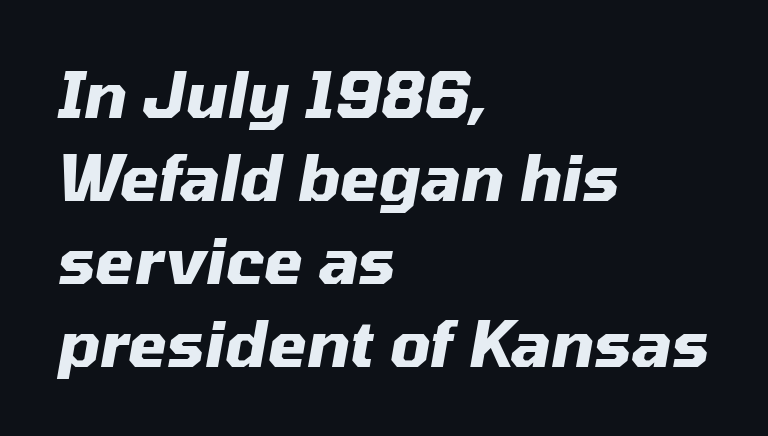
A dark, heavy texture on the line: the type is bold. Only glyphs here, with clear space below each row. Quick note: interline space is typical. Each letter keeps its own natural width here, so spacing adapts to shape. The type is set solid horizontally, with unmodified tracking. Visually the block forms a straight wall on the left and a jagged coastline on the right.
